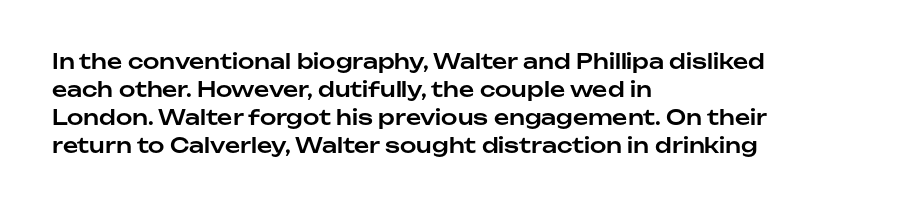
If you measured baseline to baseline, you'd find a middling distance. Descenders are the only things crossing below the line. The lines in this sample share a left origin and differ only in where they stop. Letter spacing: default. Quick note: not italic, upright.
